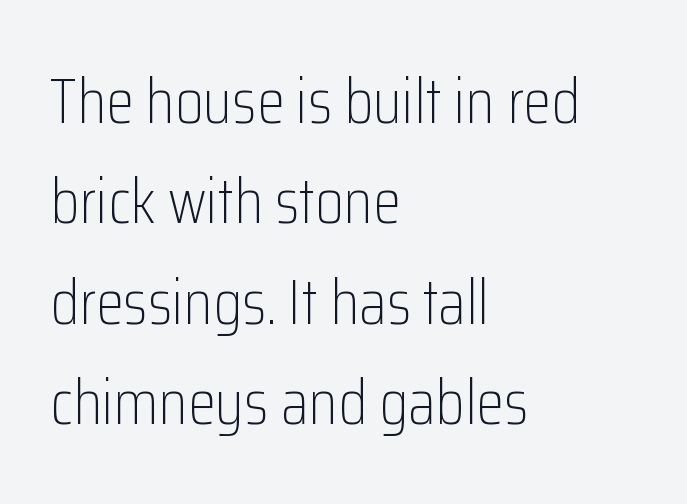
{"serif": "no", "italic": "no", "bold": "no", "weight": "light", "width": "condensed", "stroke_contrast": "low", "x_height": "medium", "monospaced": "no", "underline": "no", "align": "left", "line_spacing": "normal", "line_spacing_ratio": 1.57, "letter_spacing": "normal", "letter_spacing_em": 0.0, "glyph_px": 64}
